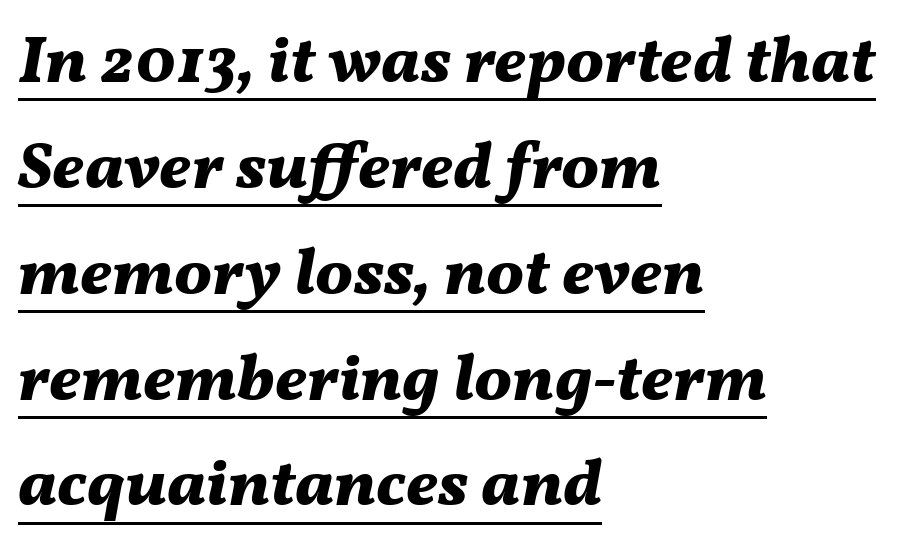
In designer terms, the underline attribute is active on this setting. Honestly, the letter spacing is just normal — you wouldn't notice it. Character widths vary here, with narrow letters taking less room than wide ones. The lines are quadded left. Its strokes are broad and dark, the hallmark of bold type.
